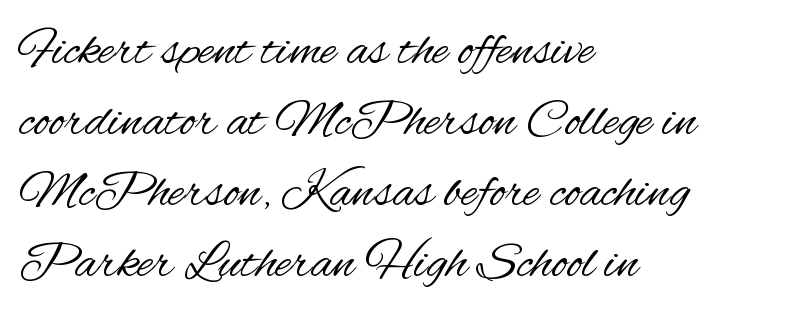
The designer went with a sans here, leaving each stem footless. On a weight scale, this lands at 450 or below. Does extra space separate the letters? No, they use regular spacing. Quick note: interline space is typical.
